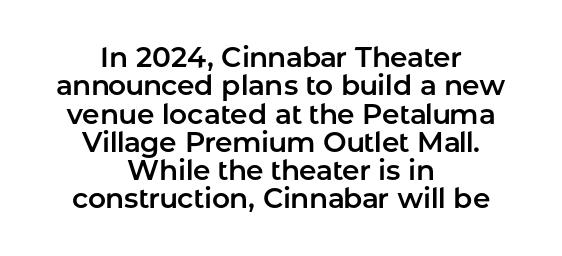
The image shows 28 px sans-serif type, upright; set centered, tight line spacing (1.01x), normal letter spacing, not underlined; low stroke contrast and a medium x-height.
